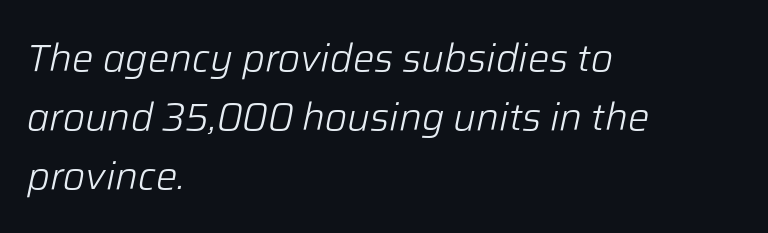
Q: Is the text bold? A: No.
Q: Is the text italic (slanted)? A: Yes, it leans right by about 12 degrees.
Q: Is the text underlined? A: No.
Q: How is the paragraph aligned? A: Left-aligned.
Q: Is the spacing between letters normal or unusually wide? A: Normal.
Q: Is the spacing between lines tight, normal or loose? A: Normal.
Q: Width (condensed, normal, or wide)? A: Normal.
Q: Stroke contrast? A: Low.
Q: x-height? A: Medium.
Q: Monospaced? A: No.
